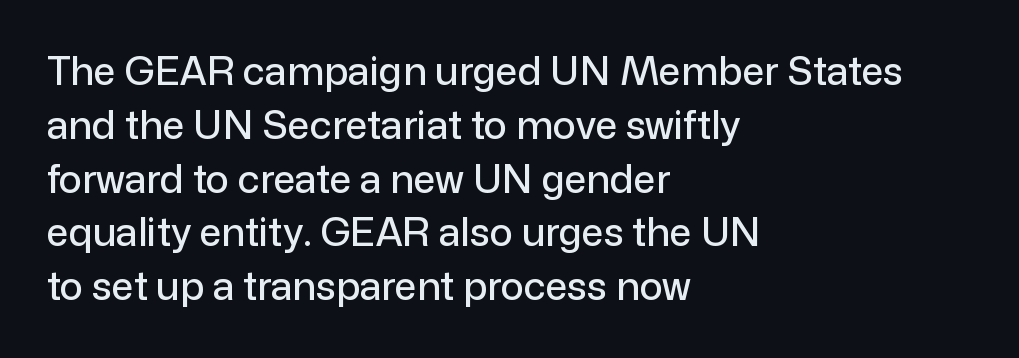
The image shows 39 px sans-serif type, upright; set left-aligned, normal line spacing (1.38x), normal letter spacing, not underlined; low stroke contrast and a medium x-height.
